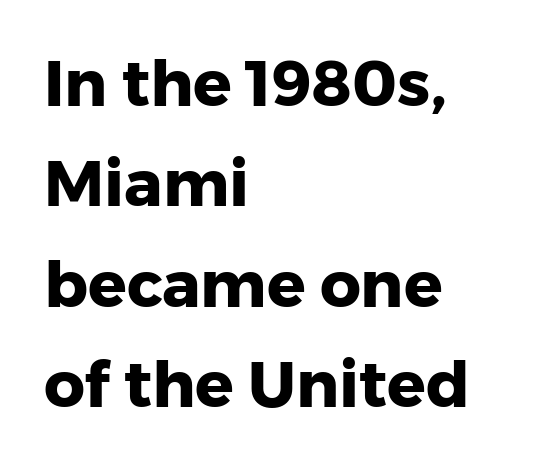
{"serif": "no", "italic": "no", "bold": "yes", "weight": "heavy", "width": "normal", "stroke_contrast": "low", "x_height": "medium", "monospaced": "no", "underline": "no", "align": "left", "line_spacing": "normal", "line_spacing_ratio": 1.57, "letter_spacing": "normal", "letter_spacing_em": 0.0, "glyph_px": 64}
